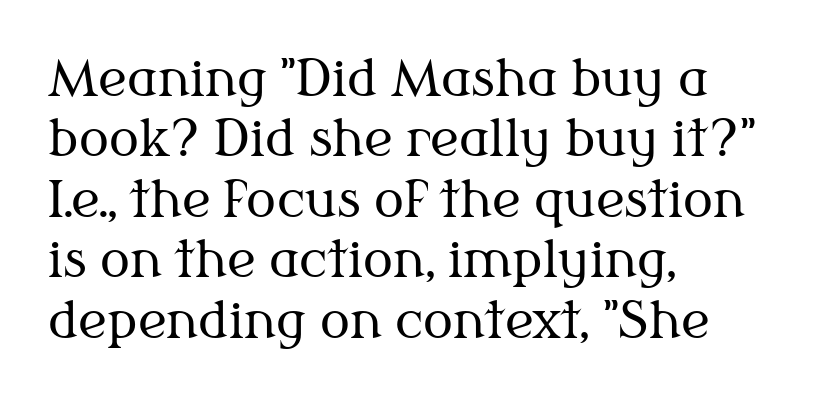
Do the letters lean? They stand straight. This rendering uses left alignment, leaving the right contour irregular. The passage shown is typed in a proportional face where columns would drift. Bold? No — there's no thickening of the strokes. Words appear dense and cohesive because spacing is normal.
